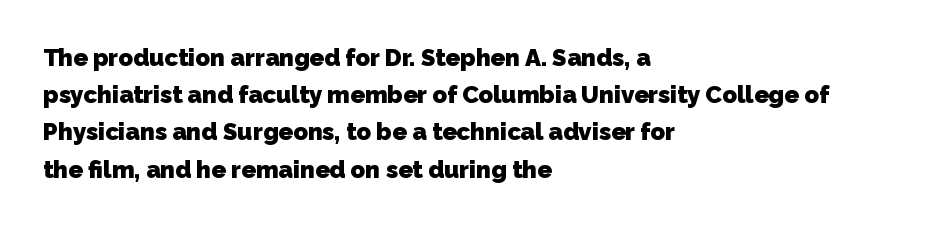
The image shows 24 px bold type; set left-aligned, normal line spacing (1.55x), normal letter spacing, not underlined.
